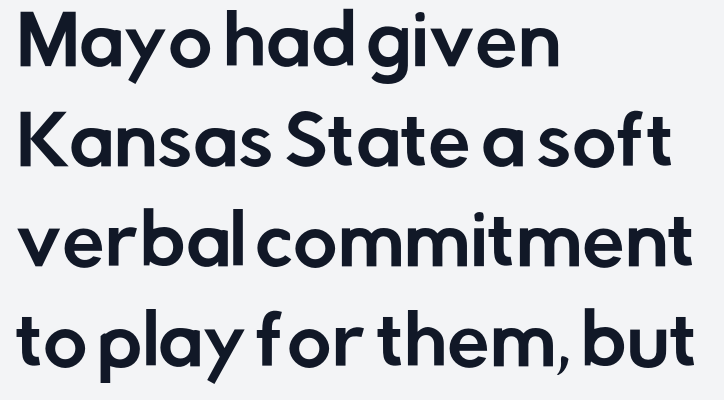
The image shows 68 px sans-serif type, upright; set left-aligned, normal line spacing (1.47x), normal letter spacing, not underlined; low stroke contrast and a medium x-height.
